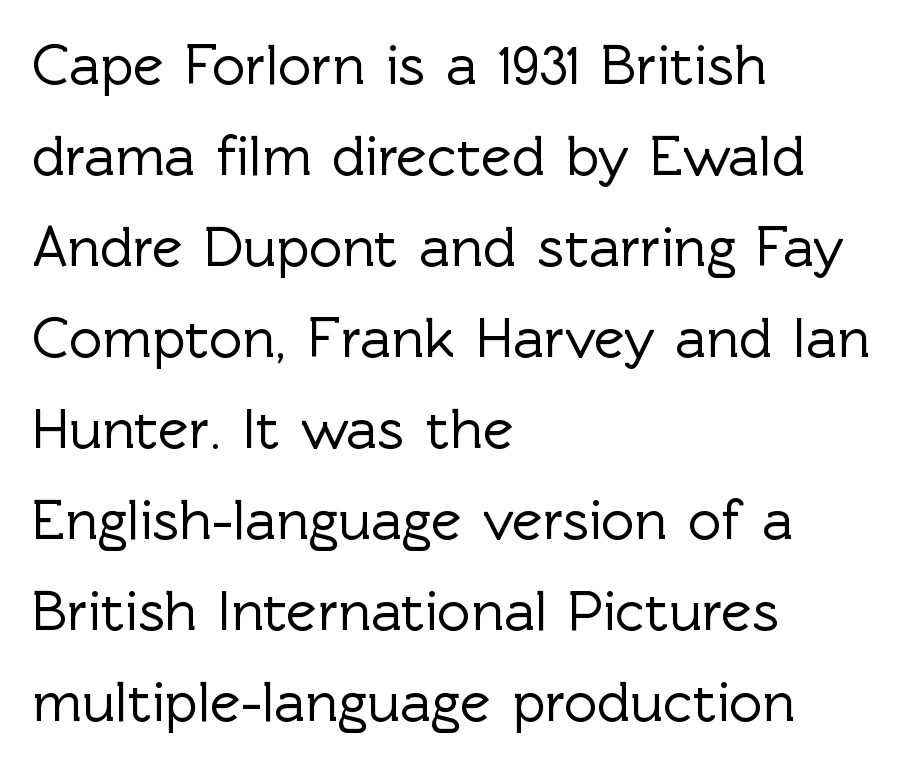
Is the block centered? No — it sits flush against the left margin. No word sits above an underline. These lines sit exactly where default settings would place them. The letters carry no serifs — their stems end cleanly without finishing strokes. Spacing verdict: proportional, widths tailored to each character. You could call the tracking neutral — neither tight nor loose.
